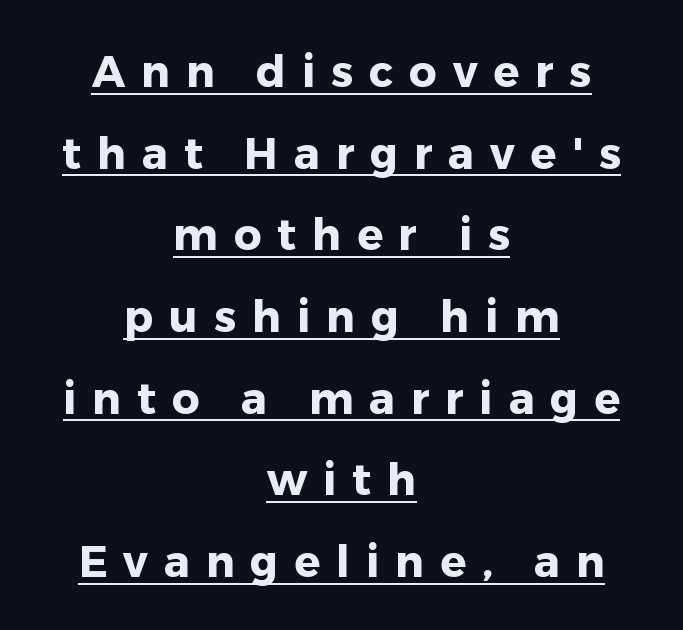
Spacing verdict: proportional, widths tailored to each character. This sample is center-justified, so both line endings float freely. Italic: no, the glyphs are upright roman. On the weight axis this lands at bold, roughly 700. Type style note: lacks serifs. In terms of leading, this rendering errs on the spacious side.
